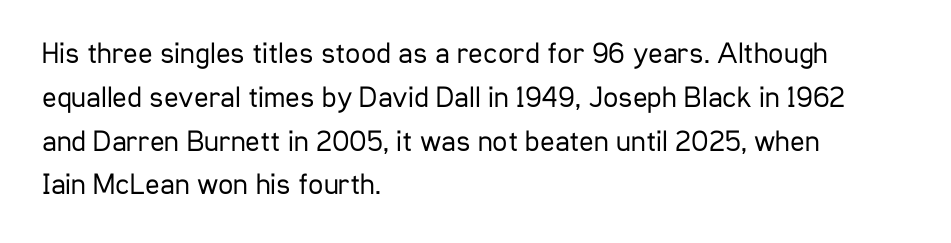
{"serif": "no", "italic": "no", "bold": "no", "weight": "regular", "width": "condensed", "stroke_contrast": "low", "x_height": "medium", "monospaced": "no", "underline": "no", "align": "left", "line_spacing": "normal", "line_spacing_ratio": 1.46, "letter_spacing": "normal", "letter_spacing_em": 0.0, "glyph_px": 30}
